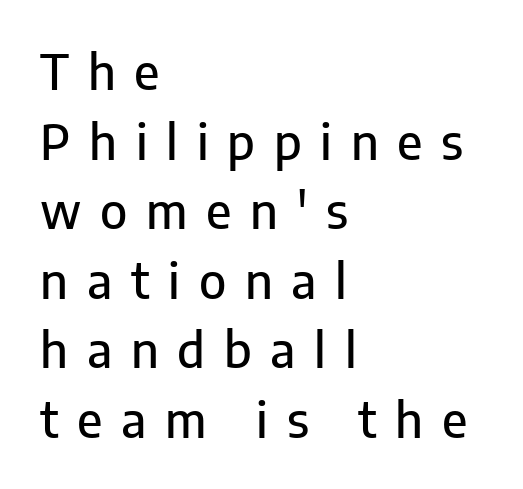
{"serif": "no", "italic": "no", "width": "normal", "stroke_contrast": "low", "x_height": "medium", "monospaced": "no", "underline": "no", "align": "left", "line_spacing": "normal", "line_spacing_ratio": 1.45, "letter_spacing": "wide", "letter_spacing_em": 0.39, "glyph_px": 48}
